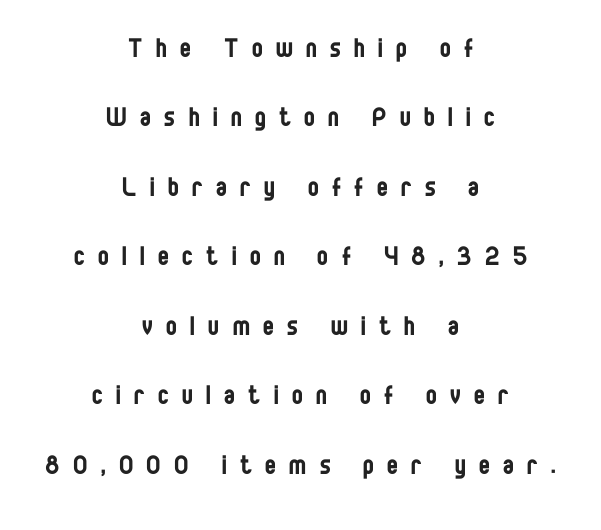
The image shows 32 px regular-weight, condensed sans-serif type, upright; set centered, loose line spacing (2.17x), unusually wide letter spacing (+0.42 em), not underlined; low stroke contrast and a large x-height.
